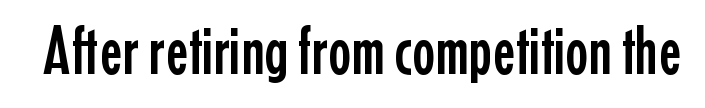
{"serif": "no", "italic": "no", "width": "condensed", "stroke_contrast": "low", "x_height": "medium", "monospaced": "no", "underline": "no", "letter_spacing": "normal", "letter_spacing_em": 0.0, "glyph_px": 69}
